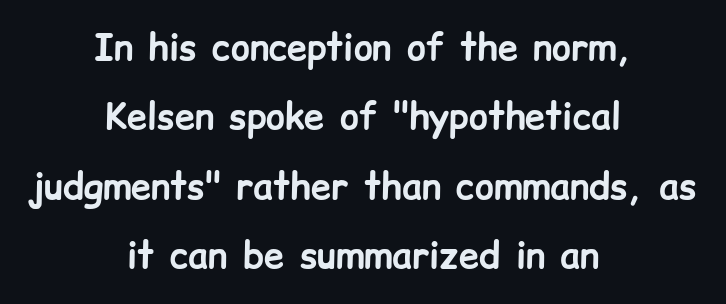
The image shows 36 px bold sans-serif type, upright; set centered, loose line spacing (1.93x), normal letter spacing, not underlined; low stroke contrast and a medium x-height.
